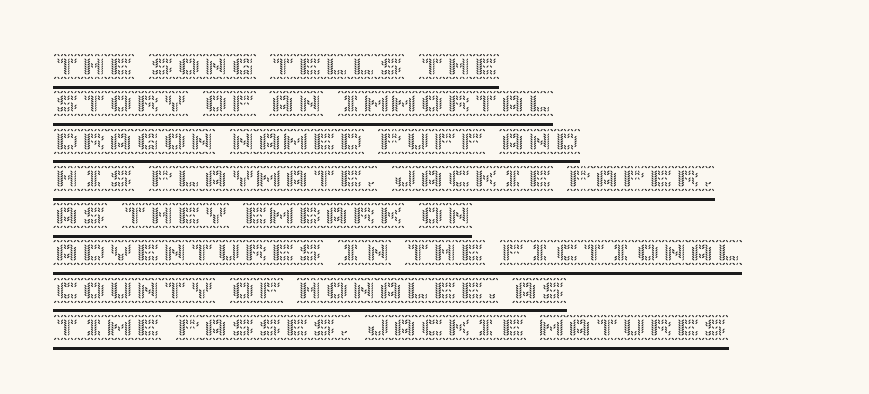
Characters remain perfectly vertical along every line. The rendering keeps characters at their native spacing. The words here are underlined. The lines are quadded left. How would I describe the line gaps? Plain and ordinary.
